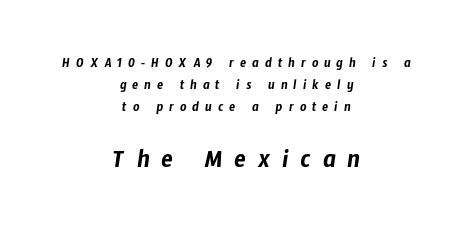
Q: Is the text underlined? A: No.
Q: How is the paragraph aligned? A: Centered.
Q: Is the spacing between letters normal or unusually wide? A: Unusually wide.
Q: Is the spacing between lines tight, normal or loose? A: Normal.
Q: Which block of text is set in a larger size, the first (top) or the second (bottom)? A: The second (bottom) one.
